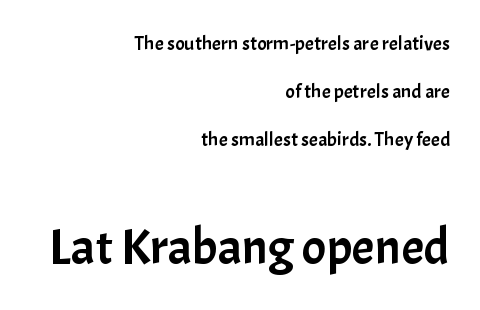
Q: Is the text italic (slanted)? A: No, it is upright.
Q: Is the typeface a serif or a sans-serif typeface? A: Sans-serif.
Q: Is the text underlined? A: No.
Q: How is the paragraph aligned? A: Right-aligned.
Q: Is the spacing between letters normal or unusually wide? A: Normal.
Q: Is the spacing between lines tight, normal or loose? A: Loose.
Q: Which block of text is set in a larger size, the first (top) or the second (bottom)? A: The second (bottom) one.
Q: Width (condensed, normal, or wide)? A: Normal.
Q: Stroke contrast? A: Low.
Q: x-height? A: Medium.
Q: Monospaced? A: No.
